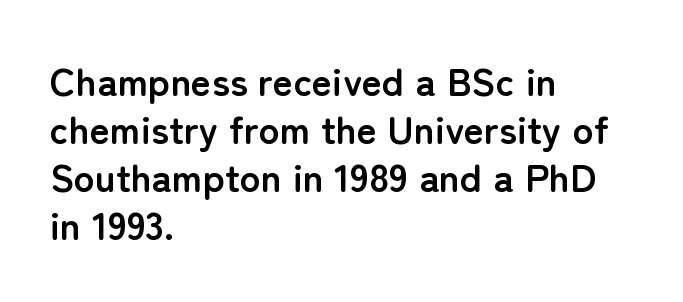
Q: Is the text bold? A: Yes.
Q: Is the text italic (slanted)? A: No, it is upright.
Q: Is the typeface a serif or a sans-serif typeface? A: Sans-serif.
Q: Is the text underlined? A: No.
Q: How is the paragraph aligned? A: Left-aligned.
Q: Is the spacing between letters normal or unusually wide? A: Normal.
Q: Width (condensed, normal, or wide)? A: Normal.
Q: Stroke contrast? A: Low.
Q: x-height? A: Medium.
Q: Monospaced? A: No.
